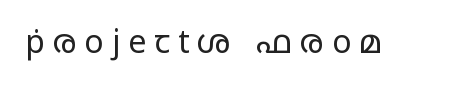
{"serif": "no", "italic": "no", "bold": "no", "weight": "regular", "width": "wide", "stroke_contrast": "low", "x_height": "medium", "monospaced": "no", "underline": "no", "letter_spacing": "wide", "letter_spacing_em": 0.25, "glyph_px": 32}
